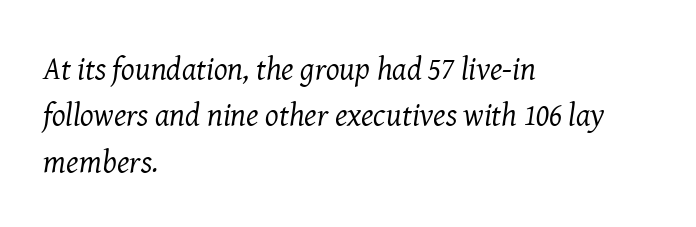
Every row of glyphs begins at an identical x-position on the left. What kind of face is this? One with serifs. One glance says typical: line gaps are just what's usual. The letters advance in unequal steps, a hallmark of proportional type. The characters are drawn with everyday or finer stroke widths.
